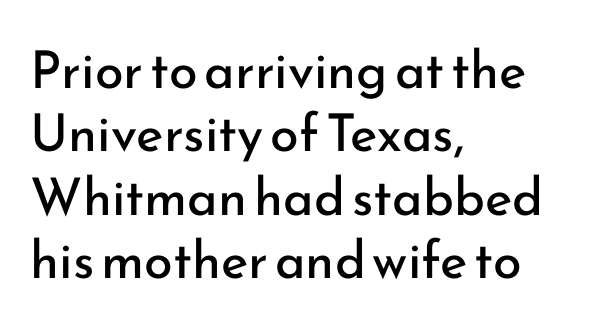
The image shows 52 px regular-weight sans-serif type, upright; set left-aligned, line spacing 1.22x, normal letter spacing, not underlined; low stroke contrast and a small x-height.
